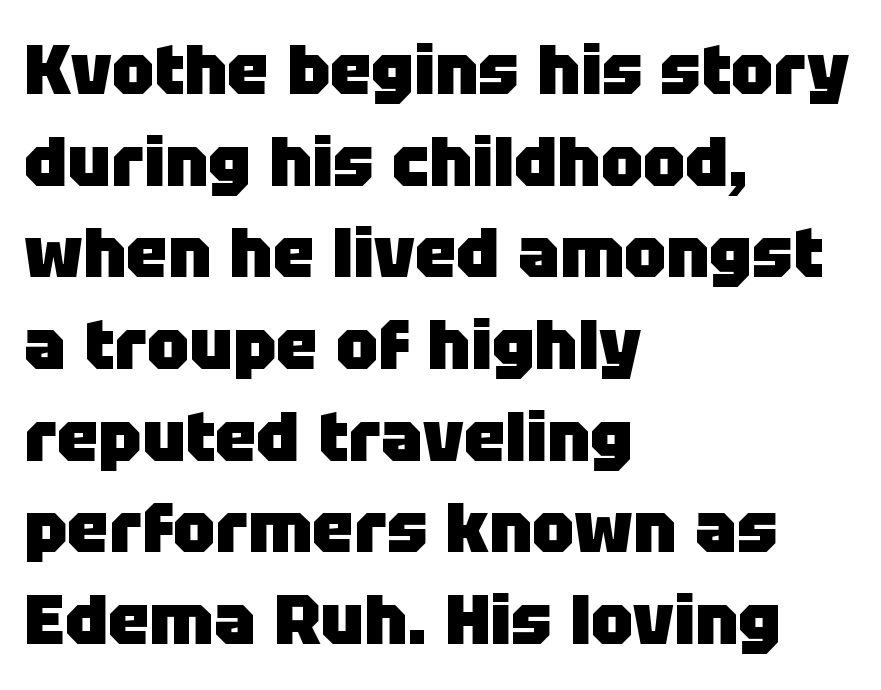
{"serif": "no", "italic": "no", "bold": "yes", "weight": "heavy", "width": "normal", "stroke_contrast": "low", "x_height": "large", "monospaced": "no", "underline": "no", "align": "left", "line_spacing": "normal", "line_spacing_ratio": 1.31, "letter_spacing": "normal", "letter_spacing_em": 0.0, "glyph_px": 70}
